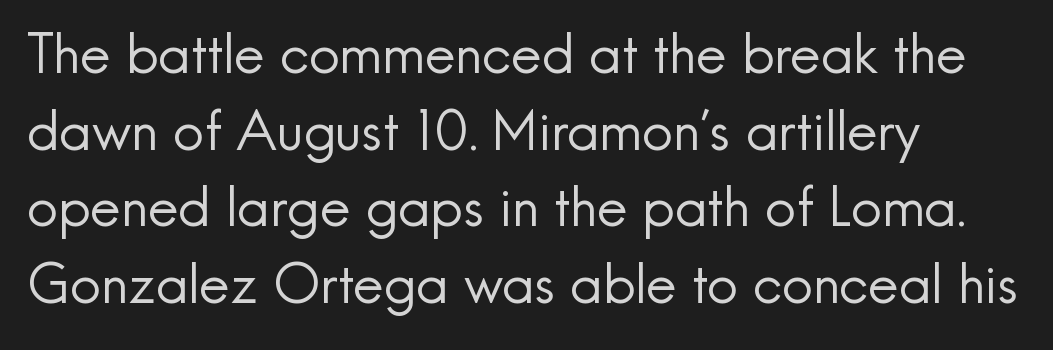
Q: Is the text bold? A: No.
Q: Is the text italic (slanted)? A: No, it is upright.
Q: Is the typeface a serif or a sans-serif typeface? A: Sans-serif.
Q: Is the text underlined? A: No.
Q: How is the paragraph aligned? A: Left-aligned.
Q: Is the spacing between letters normal or unusually wide? A: Normal.
Q: Is the spacing between lines tight, normal or loose? A: Normal.
Q: Width (condensed, normal, or wide)? A: Normal.
Q: x-height? A: Small.
Q: Monospaced? A: No.
